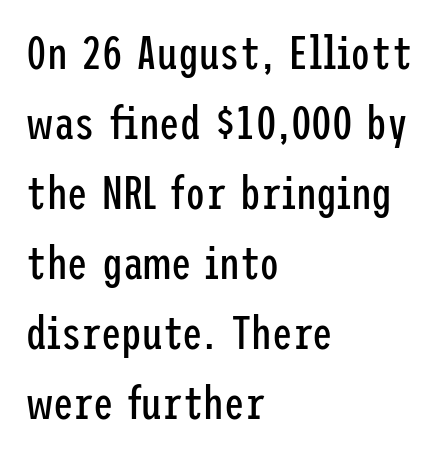
Q: Is the text bold? A: No.
Q: Is the text italic (slanted)? A: No, it is upright.
Q: Is the typeface a serif or a sans-serif typeface? A: Sans-serif.
Q: Is the text underlined? A: No.
Q: How is the paragraph aligned? A: Left-aligned.
Q: Is the spacing between letters normal or unusually wide? A: Normal.
Q: Is the spacing between lines tight, normal or loose? A: Normal.
Q: Width (condensed, normal, or wide)? A: Condensed.
Q: Stroke contrast? A: Low.
Q: x-height? A: Medium.
